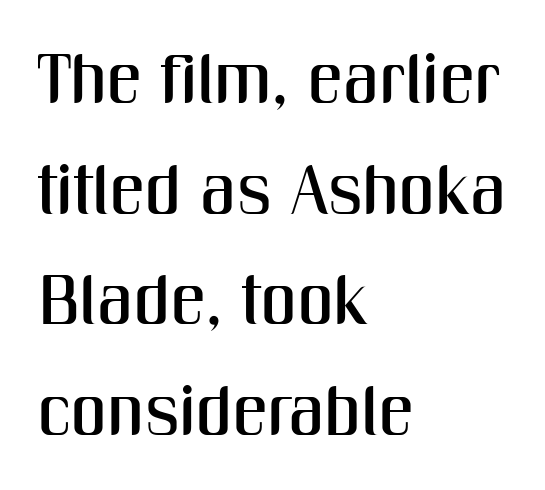
Q: Is the text italic (slanted)? A: No, it is upright.
Q: Is the typeface a serif or a sans-serif typeface? A: Sans-serif.
Q: Is the text underlined? A: No.
Q: How is the paragraph aligned? A: Left-aligned.
Q: Is the spacing between letters normal or unusually wide? A: Normal.
Q: Is the spacing between lines tight, normal or loose? A: Normal.
Q: Width (condensed, normal, or wide)? A: Condensed.
Q: Stroke contrast? A: Medium.
Q: x-height? A: Medium.
Q: Monospaced? A: No.
